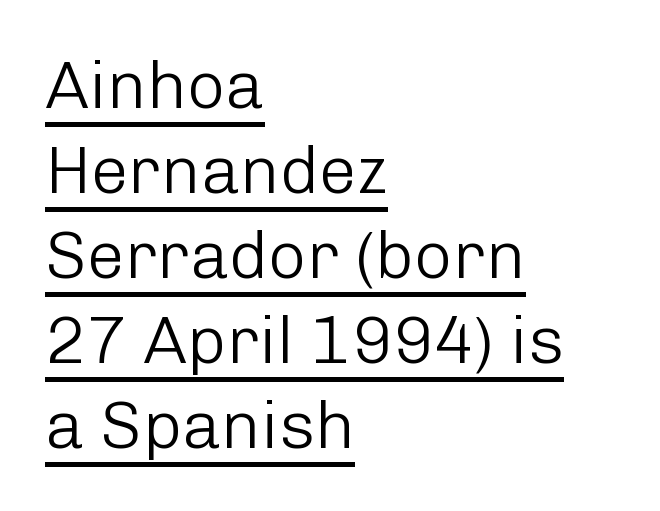
{"serif": "no", "italic": "no", "bold": "no", "weight": "light", "width": "normal", "stroke_contrast": "low", "x_height": "medium", "monospaced": "no", "underline": "yes", "align": "left", "line_spacing": "normal", "line_spacing_ratio": 1.27, "letter_spacing": "normal", "letter_spacing_em": 0.0, "glyph_px": 67}
